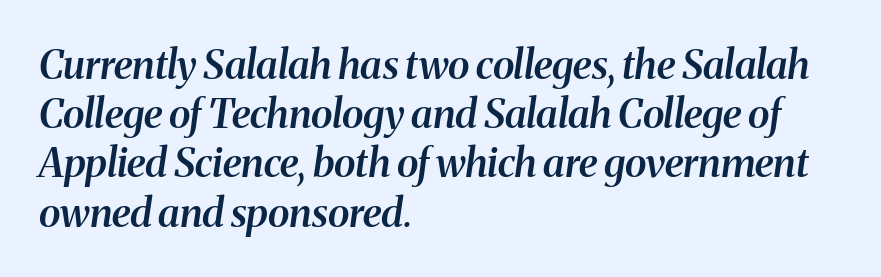
Q: Is the text bold? A: Semi-bold.
Q: Is the text italic (slanted)? A: Yes, it leans right by about 8 degrees.
Q: Is the typeface a serif or a sans-serif typeface? A: Serif.
Q: Is the text underlined? A: No.
Q: How is the paragraph aligned? A: Left-aligned.
Q: Is the spacing between letters normal or unusually wide? A: Normal.
Q: Width (condensed, normal, or wide)? A: Normal.
Q: Stroke contrast? A: Medium.
Q: x-height? A: Medium.
Q: Monospaced? A: No.
